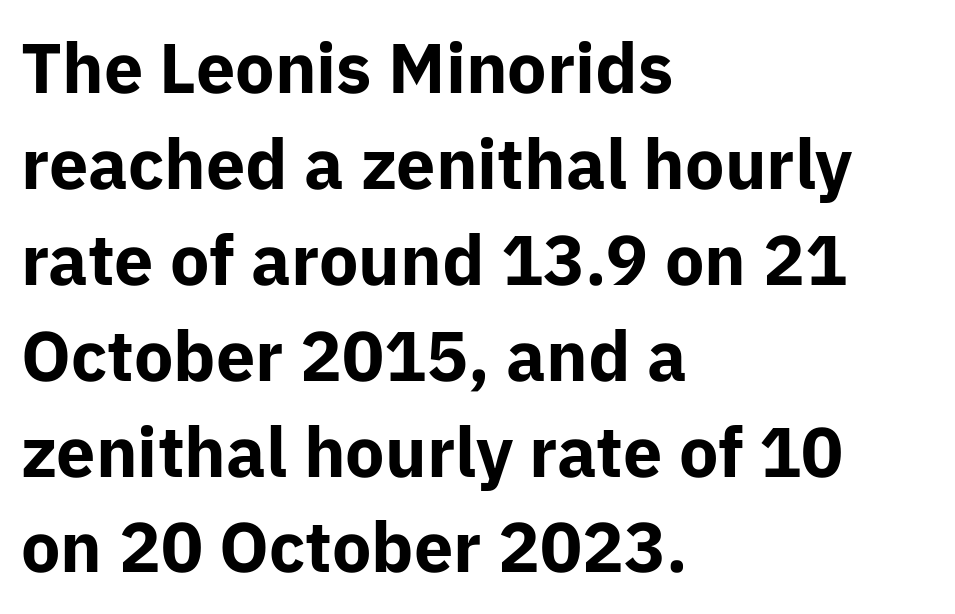
The font's upright variant was chosen for this text. In terms of weight, the rendering is a true, heavy bold. Unmarked baselines from the first word to the last. I'd call this a sans setting — the letters go barefoot. These lines stack with their left ends in a neat column. Honestly, the row spacing looks completely unremarkable.
